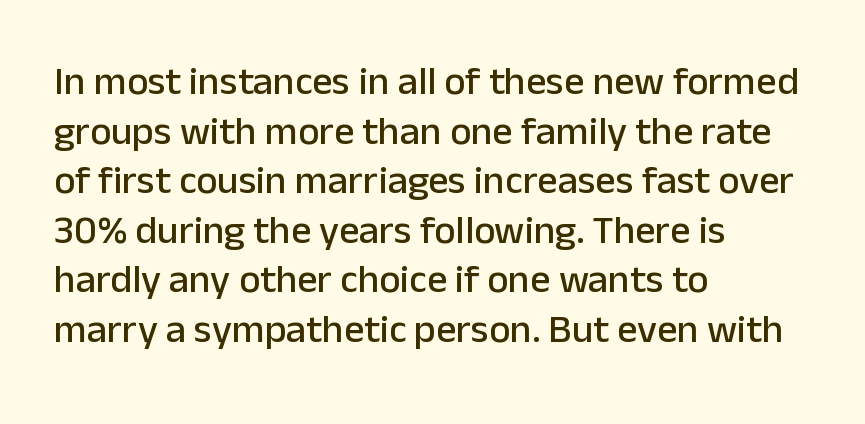
The passage shown is typed in a proportional face where columns would drift. Any mark beneath the type? The region is blank. The lines in this sample share a left origin and differ only in where they stop. Look at the bottom of the vertical strokes: they stop flat, with no serifs. Ascenders rise straight up at ninety degrees.
